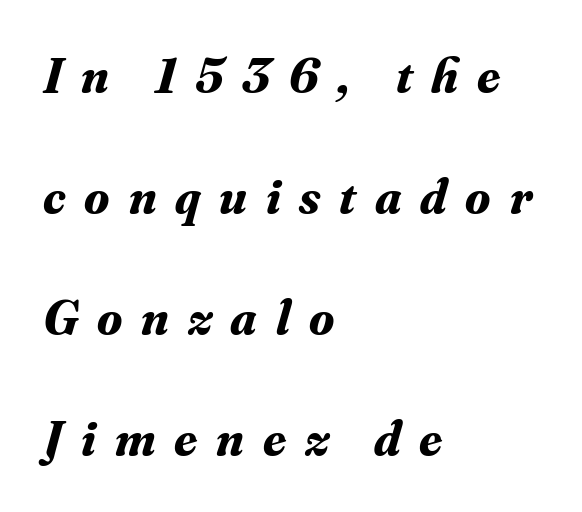
The image shows 51 px bold serif type, italic (leaning right); set left-aligned, loose line spacing (2.37x), unusually wide letter spacing (+0.37 em), not underlined; medium stroke contrast and a small x-height.
